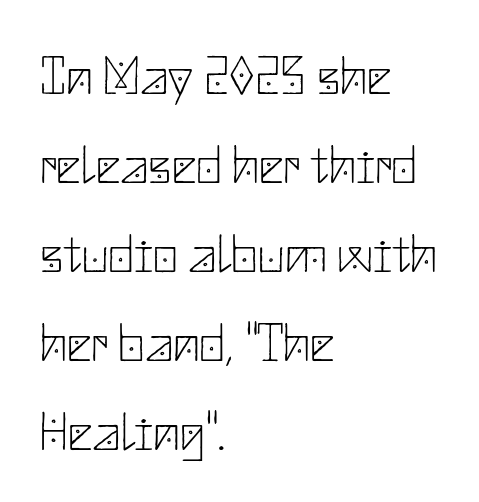
{"serif": "no", "italic": "no", "bold": "no", "weight": "thin", "width": "normal", "stroke_contrast": "low", "x_height": "small", "underline": "no", "align": "left", "line_spacing": "normal", "line_spacing_ratio": 1.65, "letter_spacing": "normal", "letter_spacing_em": 0.0, "glyph_px": 54}
